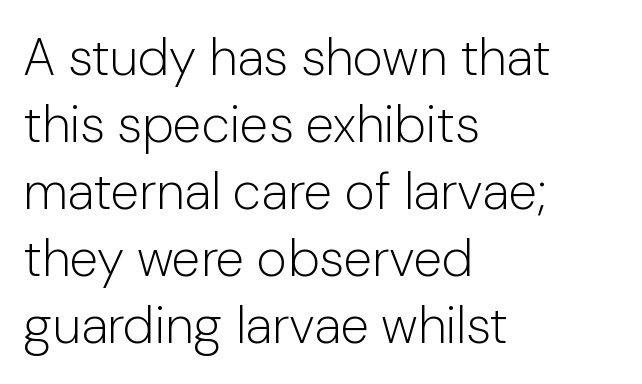
{"serif": "no", "italic": "no", "bold": "no", "weight": "light", "width": "normal", "stroke_contrast": "low", "x_height": "medium", "monospaced": "no", "underline": "no", "align": "left", "line_spacing": "normal", "line_spacing_ratio": 1.29, "letter_spacing": "normal", "letter_spacing_em": 0.0, "glyph_px": 52}
